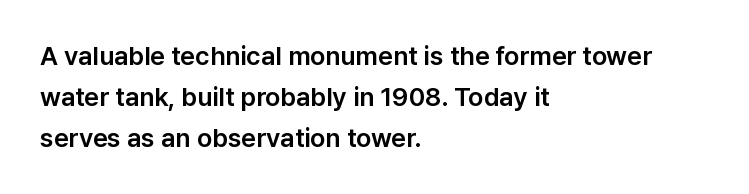
Q: Is the text italic (slanted)? A: No, it is upright.
Q: Is the text underlined? A: No.
Q: How is the paragraph aligned? A: Left-aligned.
Q: Is the spacing between letters normal or unusually wide? A: Normal.
Q: Is the spacing between lines tight, normal or loose? A: Normal.
